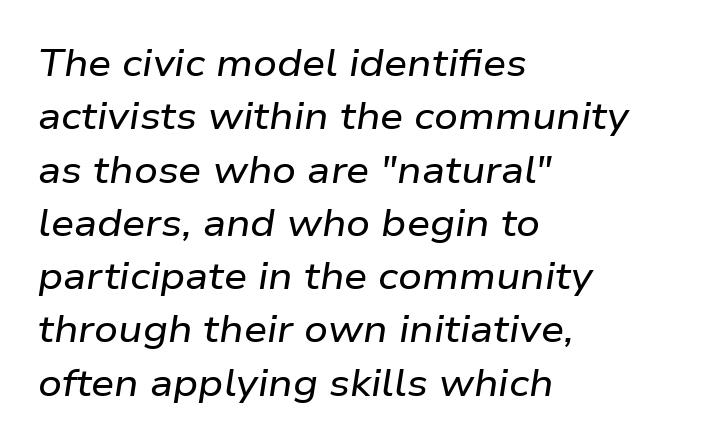
The image shows 37 px wide type, italic (leaning right); set left-aligned, normal line spacing (1.44x), normal letter spacing, not underlined; low stroke contrast and a medium x-height.
